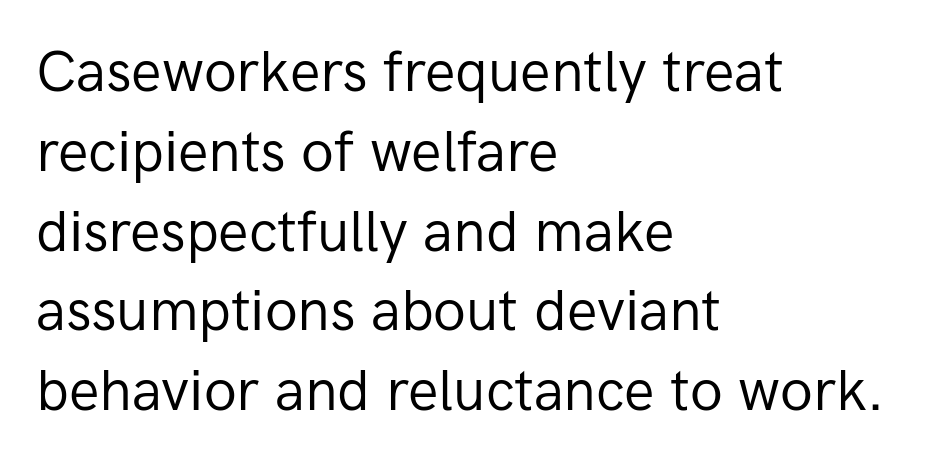
Observe the ordinary spacing: letters are neighbours, not strangers. Regarding serifs, this sample does without them. Think standard paragraph weight, or any step lighter than that. In terms of posture, this sample is upright.
